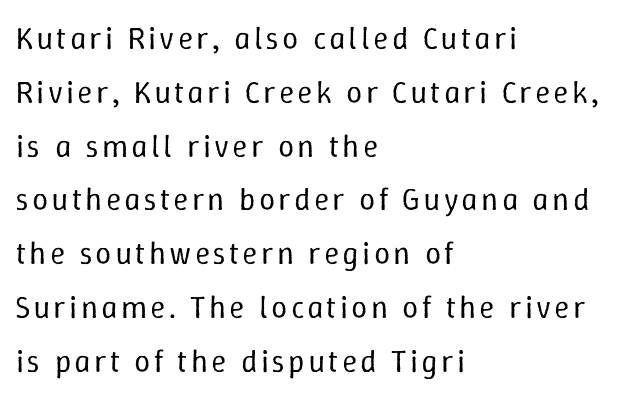
Anything drawn beneath the words? Only blank space. The font is comparable to plain body text, perhaps lighter. Baseline-to-baseline distance is the conventional proportion of letter height. Notice how the passage keeps a crisp vertical edge on the left only.
